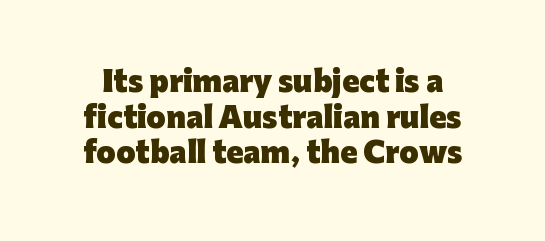
These lines carry a lot of weight — the face is fully bold. Descenders hang freely into open space. No italicization has been applied; the sample stays upright. Unlike a traditional serif, this face leaves its strokes unadorned.
